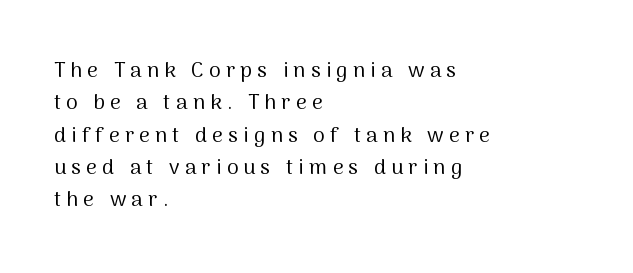
{"italic": "no", "bold": "no", "underline": "no", "align": "left", "line_spacing": "normal", "line_spacing_ratio": 1.54, "letter_spacing": "wide", "letter_spacing_em": 0.25, "glyph_px": 21}
